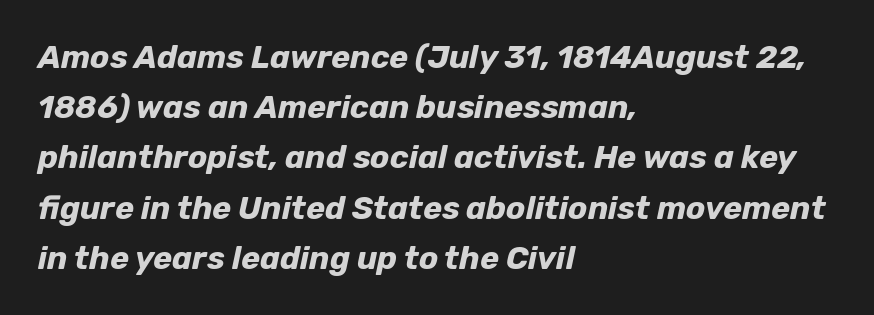
Q: Is the text bold? A: Yes.
Q: Is the text italic (slanted)? A: Yes, it leans right by about 12 degrees.
Q: Is the text underlined? A: No.
Q: How is the paragraph aligned? A: Left-aligned.
Q: Is the spacing between letters normal or unusually wide? A: Normal.
Q: Is the spacing between lines tight, normal or loose? A: Normal.
Q: Width (condensed, normal, or wide)? A: Normal.
Q: Stroke contrast? A: Low.
Q: x-height? A: Medium.
Q: Monospaced? A: No.
